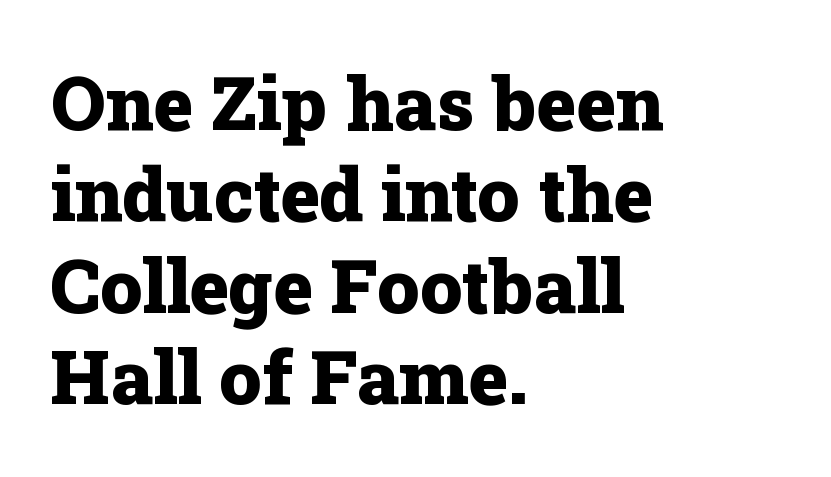
The image shows 75 px heavy serif type, upright; set left-aligned, line spacing 1.22x, normal letter spacing, not underlined; low stroke contrast and a medium x-height.
